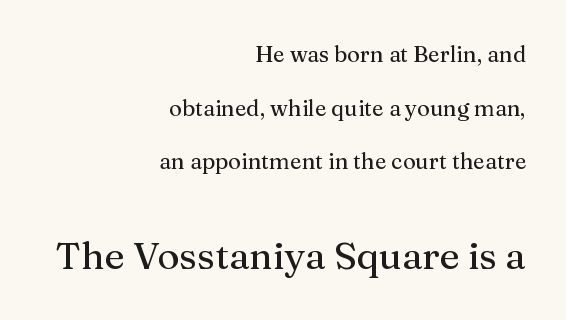
Glance below the letters and you will spot only blank space. This is serif lettering, the kind often seen in printed books. You could fit nearly another row in the gap between these rows. The passage shown begins with its smaller block and ends with its larger one. In terms of letterspacing, this is plain default setting.
